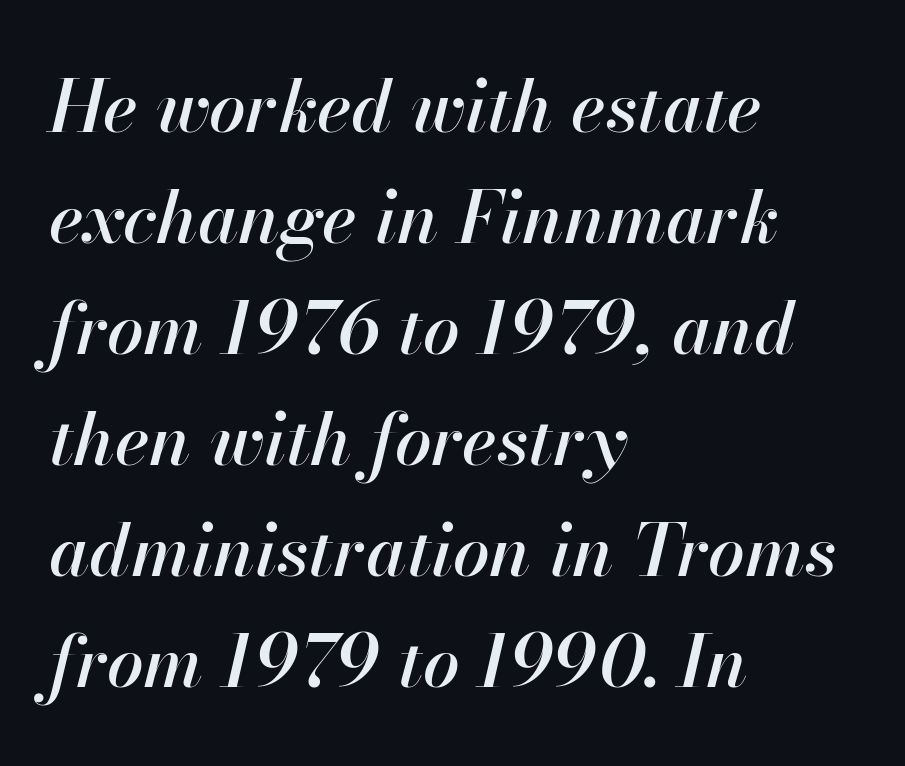
Is the type slanted? Yes — the strokes lean at a clear angle. These lines keep a tight, regular rhythm from letter to letter. Caption: multi-line text, flush left, ragged right. Summary of vertical rhythm: regular, with standard interline spacing. The specimen omits any rule beneath the text block's lines. Spacing verdict: proportional, widths tailored to each character.
